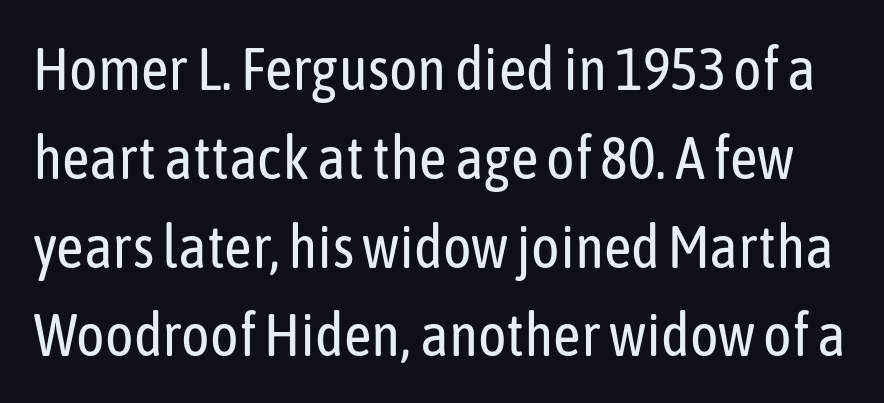
The image shows 60 px regular-weight, condensed sans-serif type, upright; set normal line spacing (1.48x), normal letter spacing, not underlined; low stroke contrast and a medium x-height.
